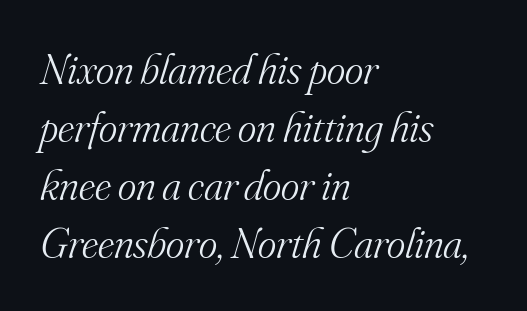
Q: Is the text bold? A: No.
Q: Is the text italic (slanted)? A: Yes, it leans right by about 16 degrees.
Q: Is the typeface a serif or a sans-serif typeface? A: Serif.
Q: Is the text underlined? A: No.
Q: How is the paragraph aligned? A: Left-aligned.
Q: Is the spacing between letters normal or unusually wide? A: Normal.
Q: Is the spacing between lines tight, normal or loose? A: Normal.
Q: Width (condensed, normal, or wide)? A: Normal.
Q: Stroke contrast? A: Medium.
Q: x-height? A: Small.
Q: Monospaced? A: No.
